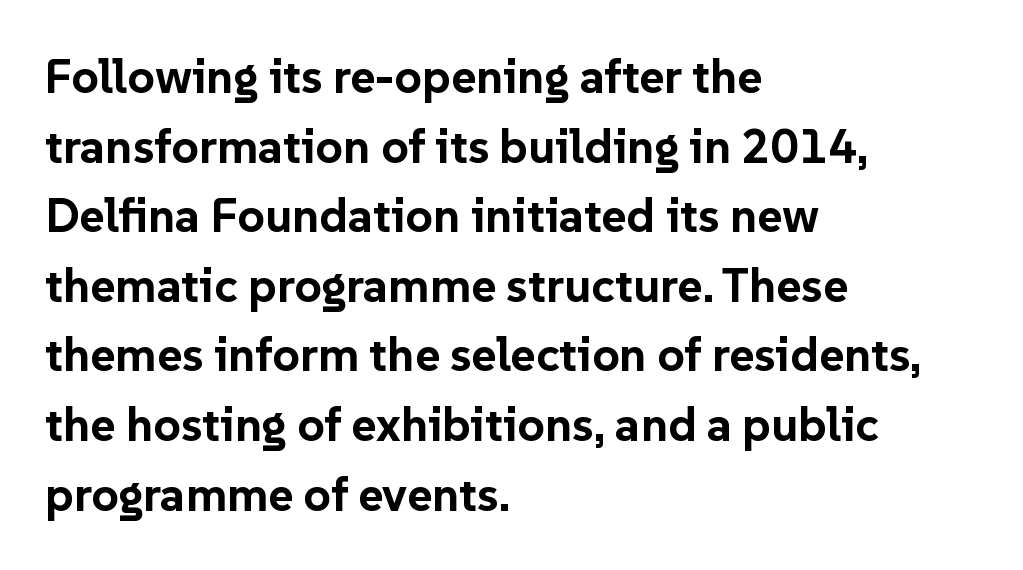
{"serif": "no", "italic": "no", "bold": "yes", "weight": "bold", "width": "normal", "stroke_contrast": "low", "x_height": "medium", "monospaced": "no", "underline": "no", "align": "left", "line_spacing": "normal", "line_spacing_ratio": 1.45, "letter_spacing": "normal", "letter_spacing_em": 0.0, "glyph_px": 48}
